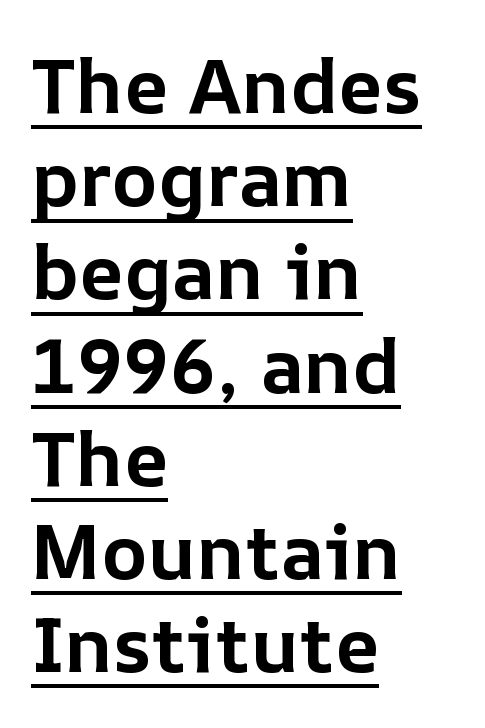
Q: Is the text bold? A: Yes.
Q: Is the text italic (slanted)? A: No, it is upright.
Q: Is the text underlined? A: Yes.
Q: How is the paragraph aligned? A: Left-aligned.
Q: Is the spacing between letters normal or unusually wide? A: Normal.
Q: Width (condensed, normal, or wide)? A: Normal.
Q: Stroke contrast? A: Low.
Q: x-height? A: Medium.
Q: Monospaced? A: No.
